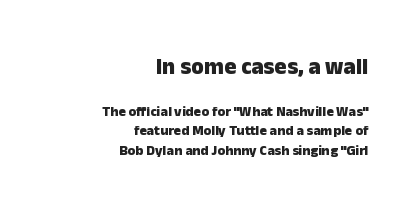
Q: Is the text bold? A: Yes.
Q: Is the text italic (slanted)? A: No, it is upright.
Q: Is the text underlined? A: No.
Q: How is the paragraph aligned? A: Right-aligned.
Q: Is the spacing between letters normal or unusually wide? A: Normal.
Q: Is the spacing between lines tight, normal or loose? A: Normal.
Q: Which block of text is set in a larger size, the first (top) or the second (bottom)? A: The first (top) one.
